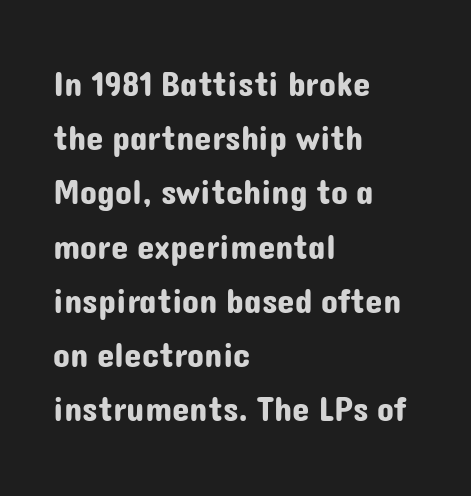
What's the leading like? Ordinary, nothing unusual. In terms of letterspacing, this is plain default setting. Is this a fixed-width face? No — the glyphs have proportional, varying widths. In CSS terms this would be text-align: left. A clean baseline with only descenders dipping below it. Check where the strokes stop: nothing finishes them off — pure sans.
